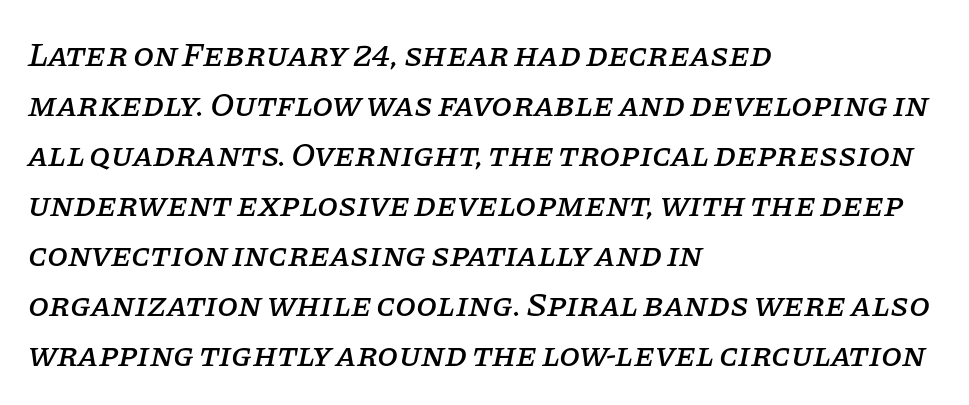
The tracking reads as untouched default to a designer's eye. Italic? Definitely — the glyphs are oblique. Reading down the column, the eye jumps a familiar distance to each next line. The compositor pushed each line to the left boundary.
